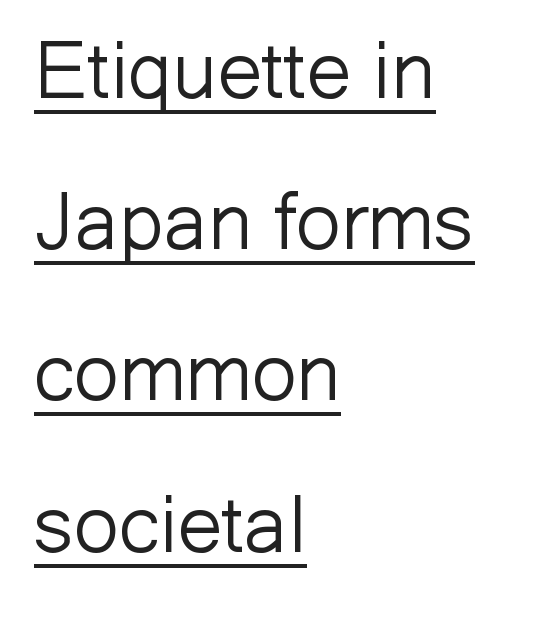
Nope, no serifs anywhere on these letters. Compared with typical body copy, the letter spacing here is the same. Posture: vertical. Like a heading marked for emphasis, these lines bear an underscore. This rendering uses left alignment, leaving the right contour irregular.
